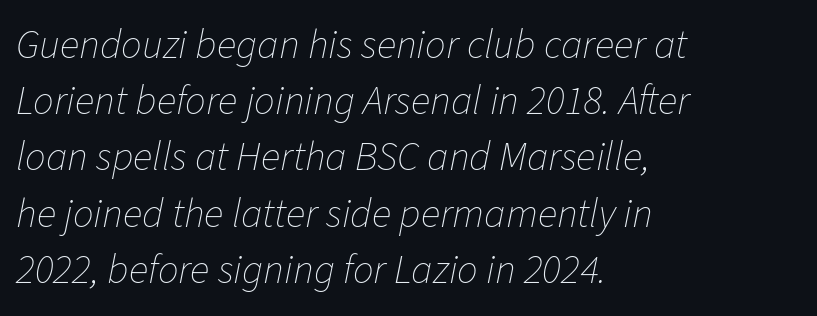
{"italic": "yes", "lean": "right", "slant_degrees": 11, "bold": "no", "weight": "thin", "width": "normal", "stroke_contrast": "low", "x_height": "medium", "monospaced": "no", "underline": "no", "align": "left", "line_spacing": "normal", "line_spacing_ratio": 1.37, "letter_spacing": "normal", "letter_spacing_em": 0.0, "glyph_px": 41}
